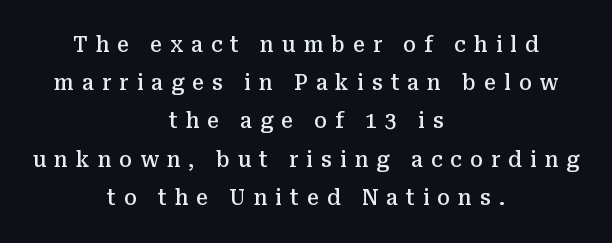
The image shows 21 px text type, upright; set centered, line spacing 1.82x, unusually wide letter spacing (+0.38 em), not underlined.
